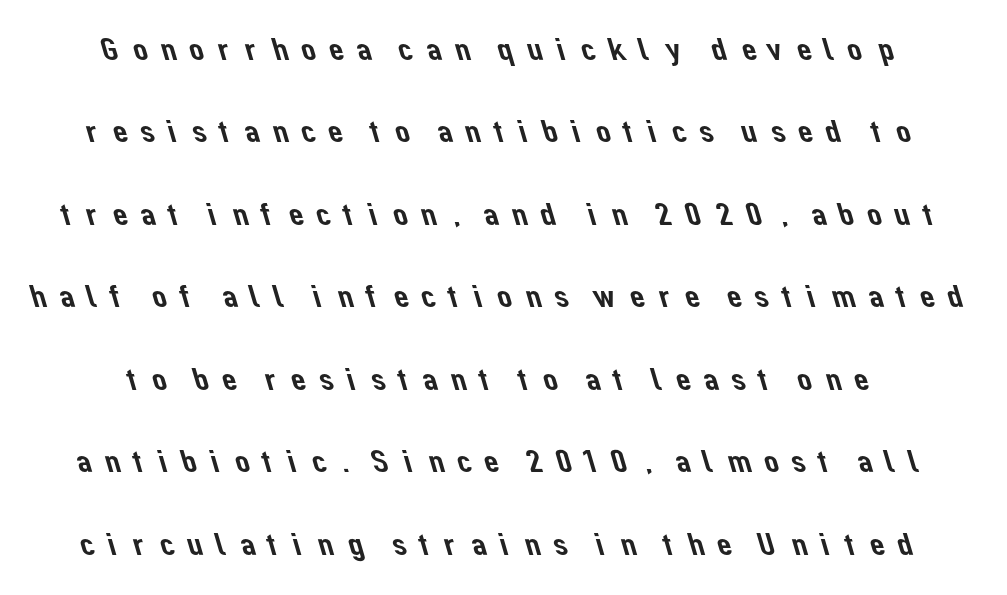
This block would shrink considerably if given ordinary leading; it's expanded now. Classification — sans serif. One-word summary of the alignment: center. You could not count columns in this text — the font is proportionally spaced.
